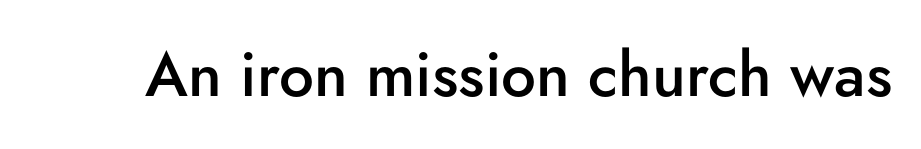
Q: Is the text bold? A: Semi-bold.
Q: Is the text italic (slanted)? A: No, it is upright.
Q: Is the typeface a serif or a sans-serif typeface? A: Sans-serif.
Q: Is the text underlined? A: No.
Q: Is the spacing between letters normal or unusually wide? A: Normal.
Q: Width (condensed, normal, or wide)? A: Normal.
Q: Stroke contrast? A: Low.
Q: x-height? A: Small.
Q: Monospaced? A: No.
